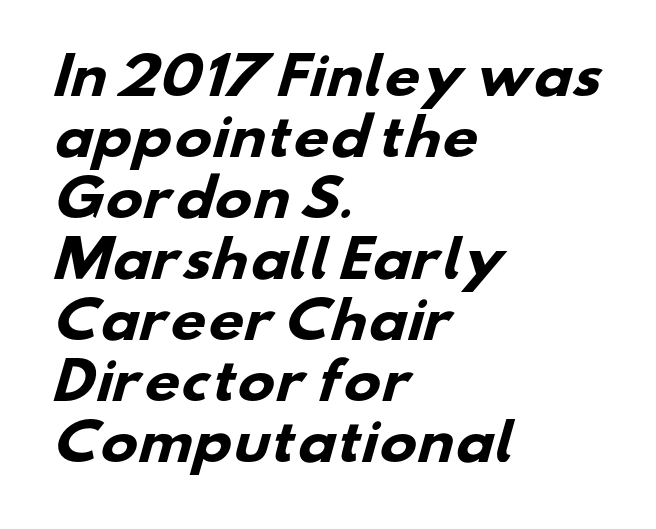
Caption: multi-line text, flush left, ragged right. Chunky letters — that's bold for sure. Unlike a traditional serif, this face leaves its strokes unadorned. These lines are rendered in a variable-pitch font. Descenders are the only things crossing below the line.
